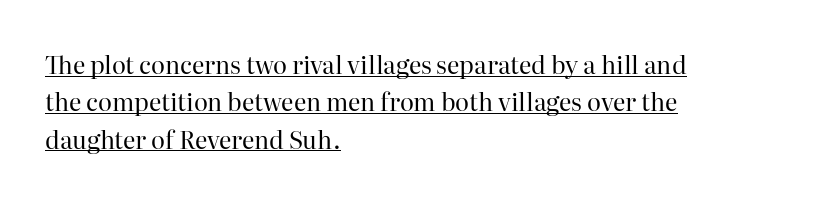
{"italic": "no", "bold": "no", "underline": "yes", "align": "left", "line_spacing": "normal", "line_spacing_ratio": 1.56, "letter_spacing": "normal", "letter_spacing_em": 0.0, "glyph_px": 24}
